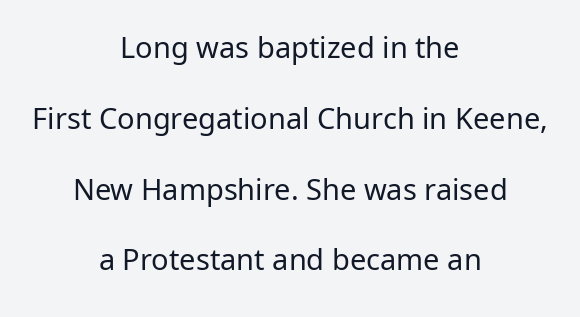
Q: Is the text bold? A: No.
Q: Is the text italic (slanted)? A: No, it is upright.
Q: Is the typeface a serif or a sans-serif typeface? A: Sans-serif.
Q: Is the text underlined? A: No.
Q: How is the paragraph aligned? A: Centered.
Q: Is the spacing between letters normal or unusually wide? A: Normal.
Q: Is the spacing between lines tight, normal or loose? A: Loose.
Q: Width (condensed, normal, or wide)? A: Normal.
Q: Stroke contrast? A: Low.
Q: x-height? A: Medium.
Q: Monospaced? A: No.
